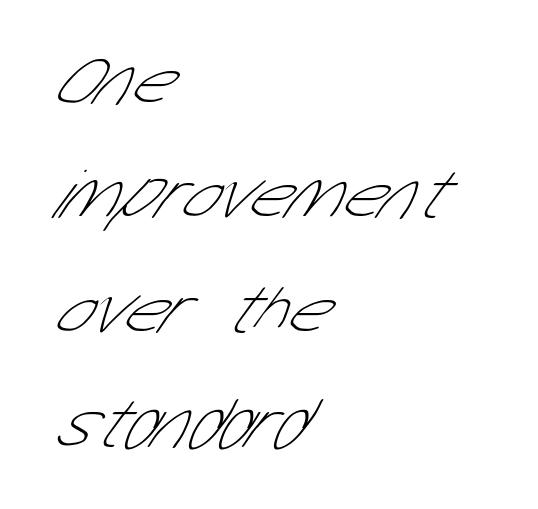
Stroke thickness stays within the range of a standard reading face or lighter. This rendering leaves character spacing at its baseline value. Reading down the block, your eye returns to a fixed left position each line. Interline gaps are of average width in this sample. Each letter's strokes conclude bluntly, with no projecting serifs. Glance below the letters and you will spot only blank space.
